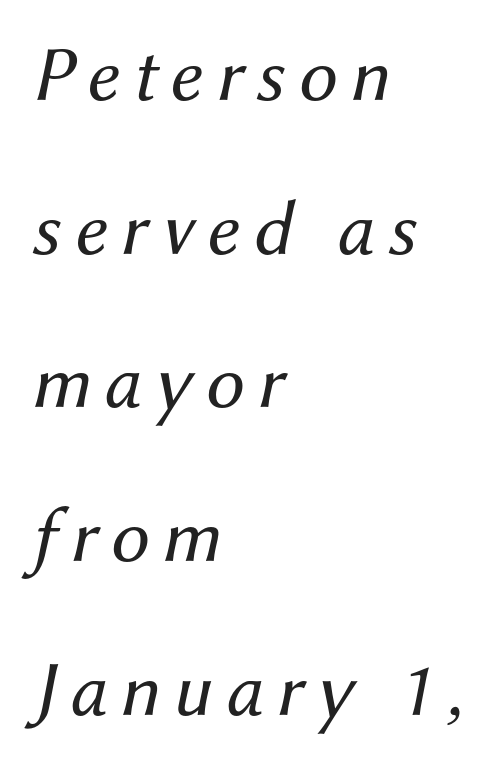
{"italic": "yes", "lean": "right", "slant_degrees": 12, "bold": "no", "weight": "regular", "width": "normal", "stroke_contrast": "medium", "x_height": "medium", "monospaced": "no", "underline": "no", "align": "left", "line_spacing": "loose", "line_spacing_ratio": 1.97, "glyph_px": 78}
